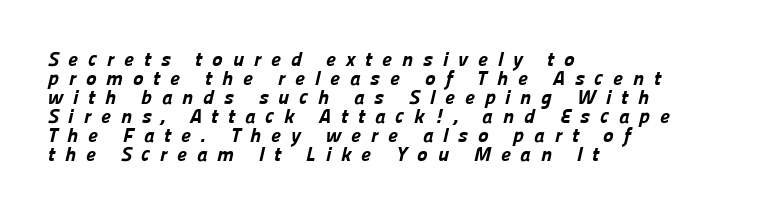
Decoration check: the copy has no underline. The strokes are fattened all the way to bold. A typesetter would call this leading minimal, almost set solid. Typeset ragged right — the left edge is the straight one.
